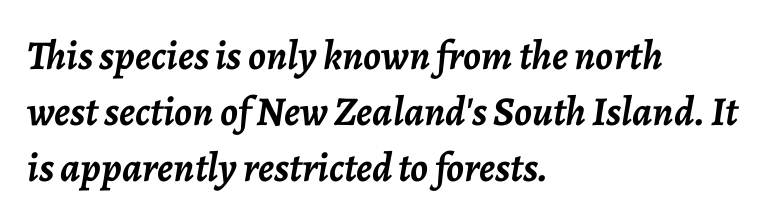
The image shows 41 px semibold type, italic (leaning right); set left-aligned, normal line spacing (1.36x), normal letter spacing, not underlined; low stroke contrast and a medium x-height.
